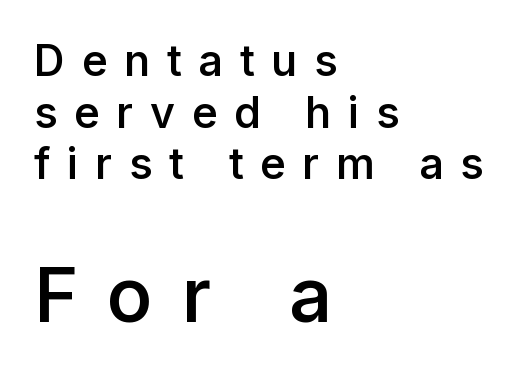
The image shows 75 px semibold sans-serif type, upright; set left-aligned, line spacing 1.2x, unusually wide letter spacing (+0.39 em), not underlined; the second (bottom) block is 1.74x larger; low stroke contrast and a medium x-height.
